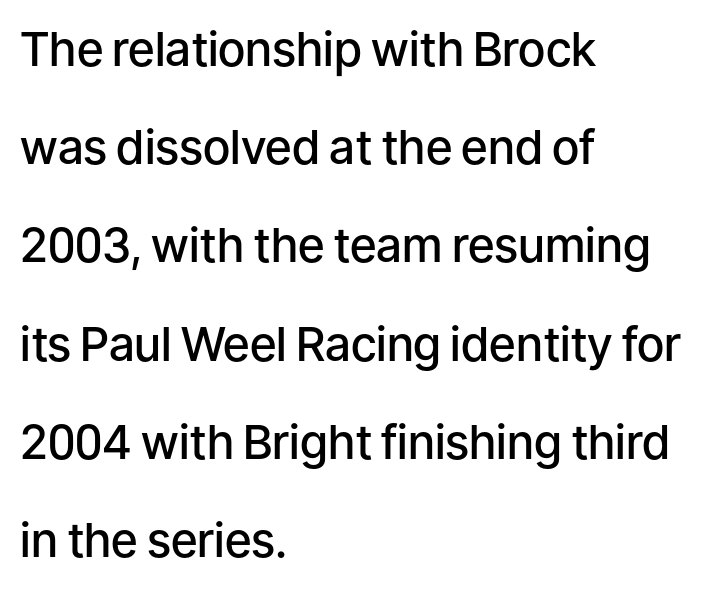
The image shows 47 px semibold sans-serif type, upright; set left-aligned, loose line spacing (2.09x), normal letter spacing, not underlined; low stroke contrast and a medium x-height.
